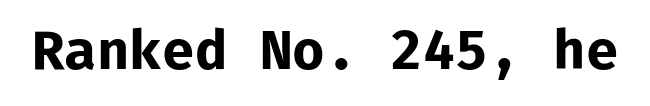
Q: Is the text bold? A: Yes.
Q: Is the text italic (slanted)? A: No, it is upright.
Q: Is the typeface a serif or a sans-serif typeface? A: Sans-serif.
Q: Is the text underlined? A: No.
Q: Is the spacing between letters normal or unusually wide? A: Normal.
Q: Width (condensed, normal, or wide)? A: Normal.
Q: Stroke contrast? A: Low.
Q: x-height? A: Medium.
